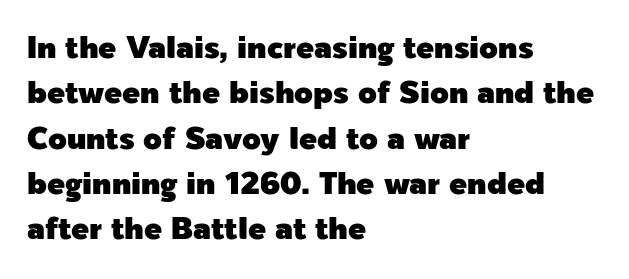
Q: Is the text italic (slanted)? A: No, it is upright.
Q: Is the typeface a serif or a sans-serif typeface? A: Sans-serif.
Q: Is the text underlined? A: No.
Q: How is the paragraph aligned? A: Left-aligned.
Q: Is the spacing between letters normal or unusually wide? A: Normal.
Q: Is the spacing between lines tight, normal or loose? A: Normal.
Q: Width (condensed, normal, or wide)? A: Normal.
Q: x-height? A: Medium.
Q: Monospaced? A: No.
